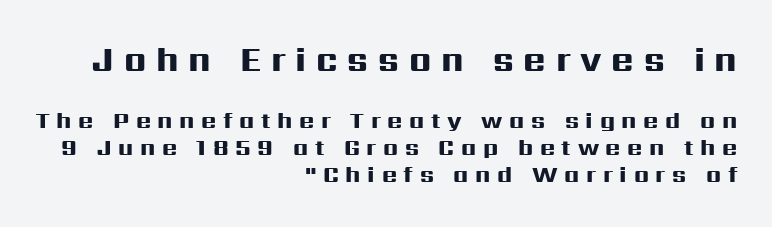
Q: Is the text bold? A: Yes.
Q: Is the text italic (slanted)? A: No, it is upright.
Q: Is the typeface a serif or a sans-serif typeface? A: Sans-serif.
Q: Is the text underlined? A: No.
Q: How is the paragraph aligned? A: Right-aligned.
Q: Is the spacing between letters normal or unusually wide? A: Unusually wide.
Q: Which block of text is set in a larger size, the first (top) or the second (bottom)? A: The first (top) one.
Q: Width (condensed, normal, or wide)? A: Wide.
Q: Stroke contrast? A: High.
Q: x-height? A: Medium.
Q: Monospaced? A: No.
